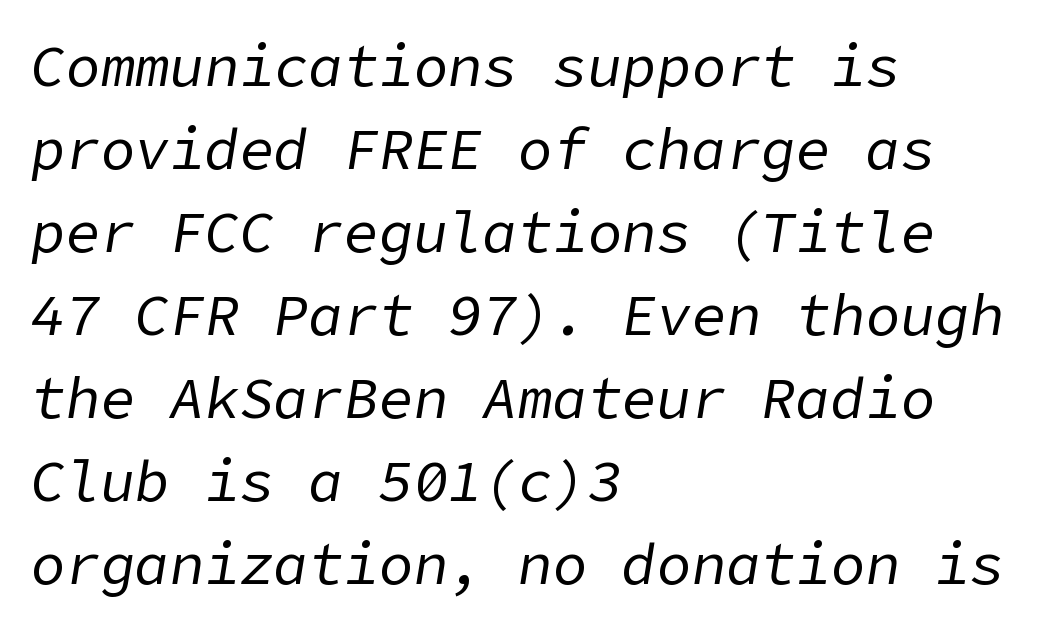
{"italic": "yes", "lean": "right", "slant_degrees": 9, "bold": "no", "weight": "regular", "width": "normal", "stroke_contrast": "low", "x_height": "medium", "underline": "no", "align": "left", "line_spacing": "normal", "line_spacing_ratio": 1.43, "letter_spacing": "normal", "letter_spacing_em": 0.0, "glyph_px": 58}
